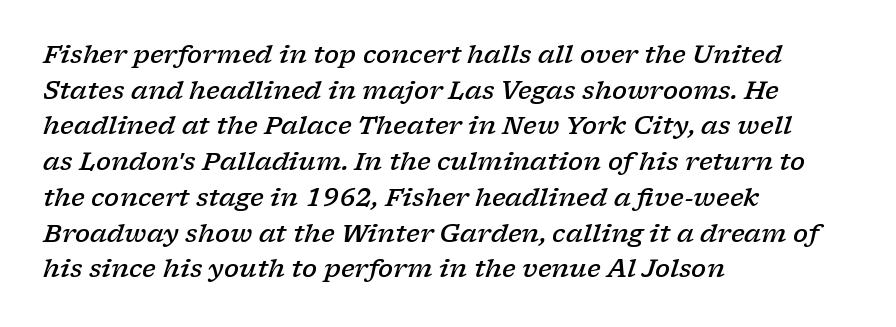
The line-height multiplier appears to be the usual default. Just letters on the line, the space beneath them empty. Strokes here are thickened, but only to semibold level. If you drew a line through each stem, it would be angled. How are the letters spaced? Ordinarily, with no added tracking.
